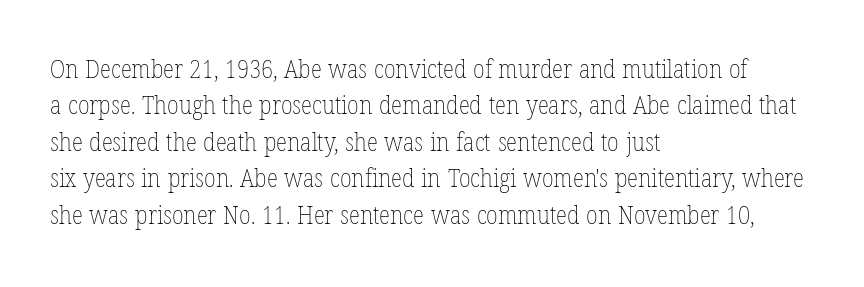
Q: Is the text bold? A: No.
Q: Is the text italic (slanted)? A: No, it is upright.
Q: Is the text underlined? A: No.
Q: How is the paragraph aligned? A: Left-aligned.
Q: Is the spacing between letters normal or unusually wide? A: Normal.
Q: Is the spacing between lines tight, normal or loose? A: Normal.
